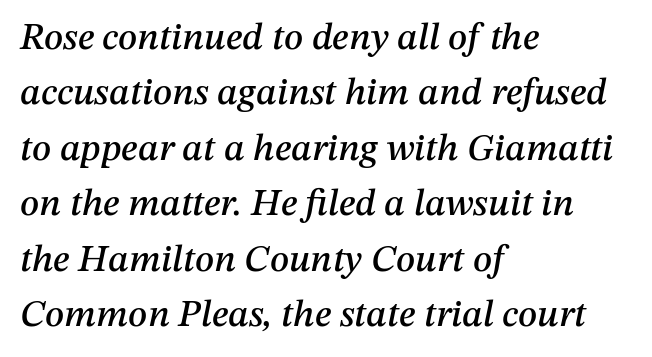
The image shows 38 px text type, italic (leaning right); set left-aligned, normal line spacing (1.46x), normal letter spacing, not underlined; medium stroke contrast and a medium x-height.
